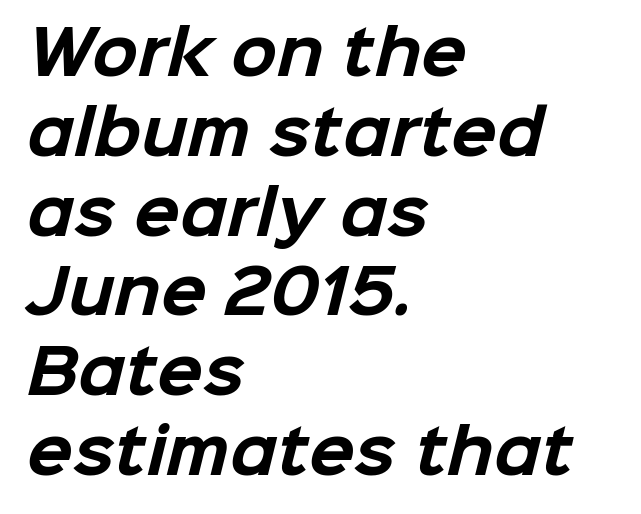
Is this a fixed-width face? No — the glyphs have proportional, varying widths. Pretty heavy lettering here — definitely bold. Type without underlining. Letter spacing: default. Each new line begins a customary step beneath the previous one.
